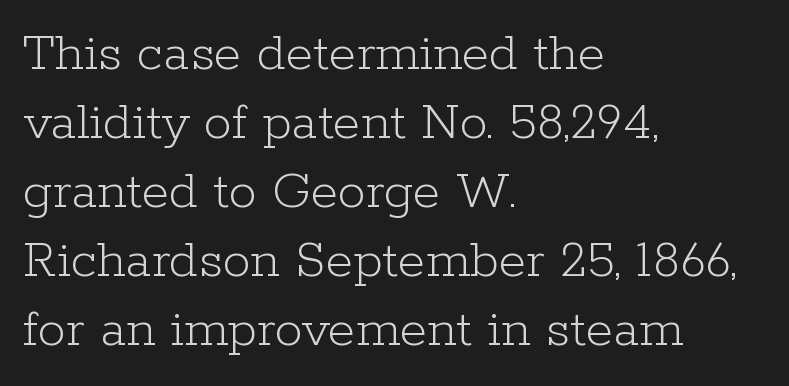
The image shows 56 px light serif type, upright; set left-aligned, line spacing 1.23x, normal letter spacing, not underlined; low stroke contrast and a medium x-height.
